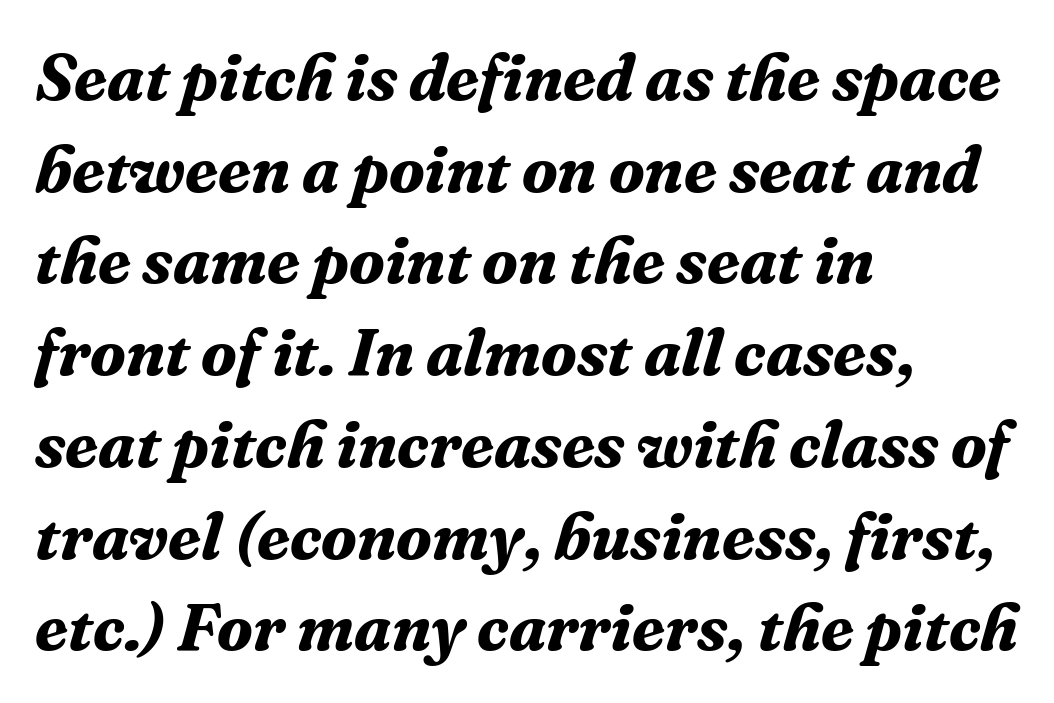
The image shows 66 px bold serif type, italic (leaning right); set left-aligned, normal line spacing (1.39x), normal letter spacing, not underlined; medium stroke contrast and a medium x-height.
